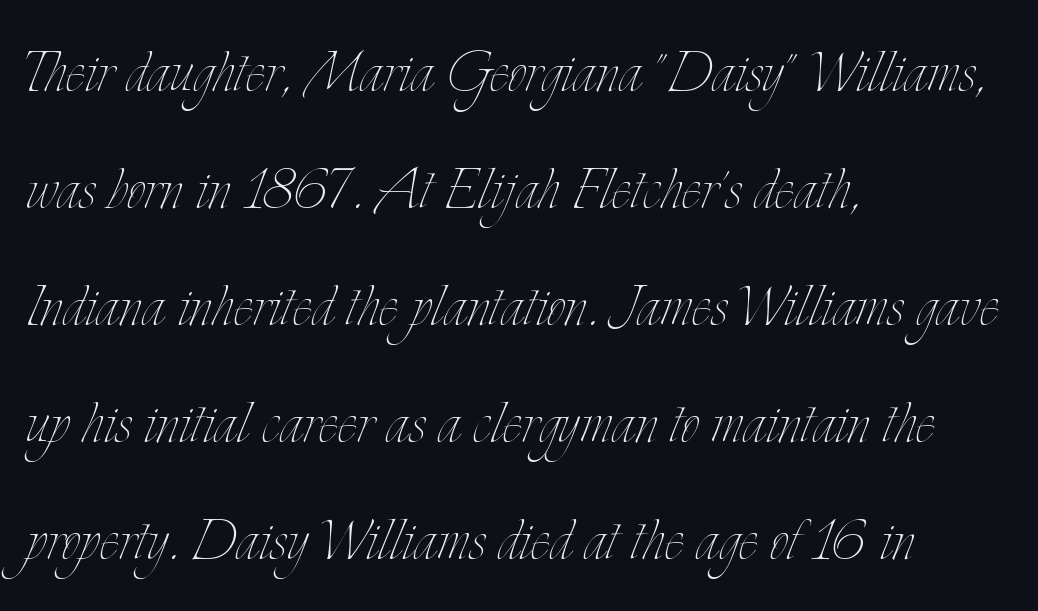
{"bold": "no", "weight": "thin", "width": "condensed", "stroke_contrast": "low", "x_height": "small", "monospaced": "no", "underline": "no", "align": "left", "line_spacing": "normal", "line_spacing_ratio": 1.56, "letter_spacing": "normal", "letter_spacing_em": 0.0, "glyph_px": 75}
